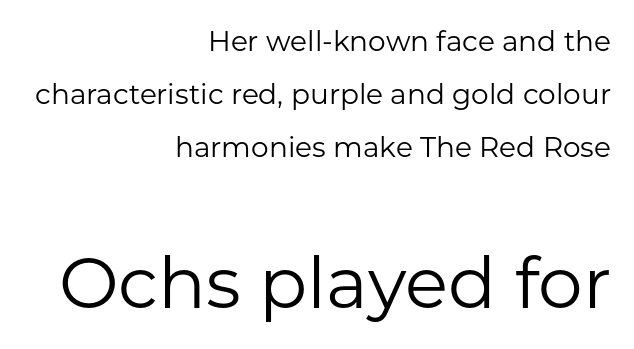
The image shows 71 px regular-weight sans-serif type, upright; set right-aligned, line spacing 1.89x, normal letter spacing, not underlined; the second (bottom) block is 2.54x larger; low stroke contrast and a medium x-height.
